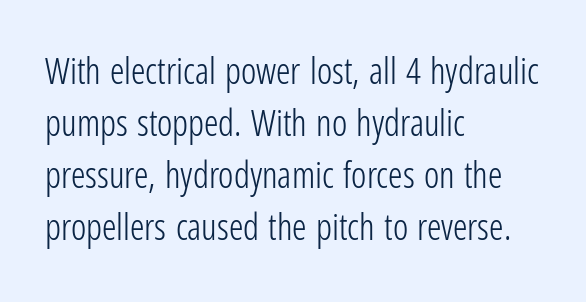
The image shows 36 px light, condensed sans-serif type, upright; set left-aligned, normal line spacing (1.44x), normal letter spacing, not underlined; low stroke contrast and a medium x-height.
